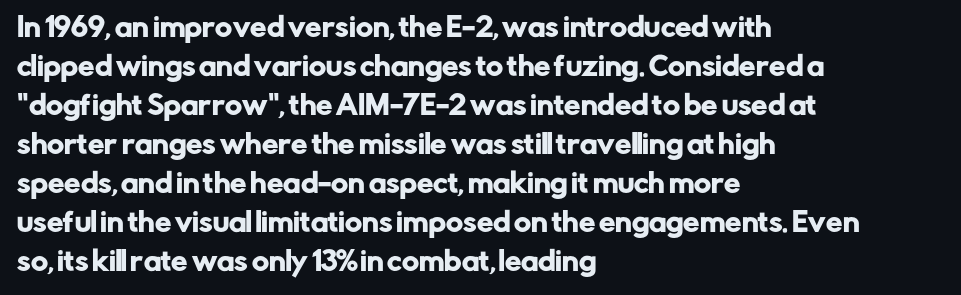
{"italic": "no", "underline": "no", "align": "left", "line_spacing": "normal", "line_spacing_ratio": 1.5, "letter_spacing": "normal", "letter_spacing_em": 0.0, "glyph_px": 26}
